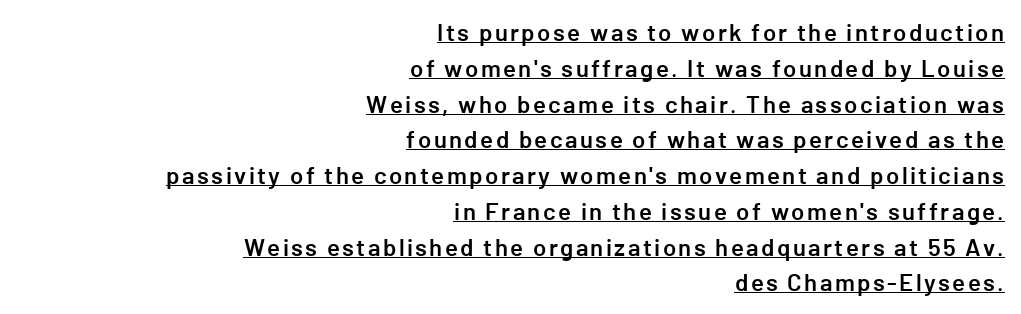
Q: Is the text bold? A: Semi-bold.
Q: Is the text italic (slanted)? A: No, it is upright.
Q: Is the text underlined? A: Yes.
Q: How is the paragraph aligned? A: Right-aligned.
Q: Is the spacing between lines tight, normal or loose? A: Normal.
